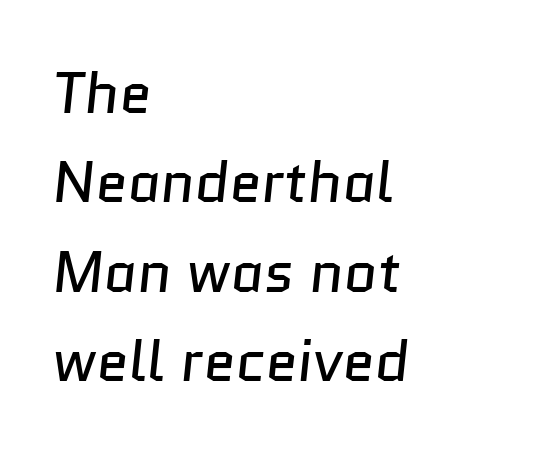
Q: Is the text bold? A: No.
Q: Is the typeface a serif or a sans-serif typeface? A: Sans-serif.
Q: Is the text underlined? A: No.
Q: How is the paragraph aligned? A: Left-aligned.
Q: Is the spacing between letters normal or unusually wide? A: Normal.
Q: Is the spacing between lines tight, normal or loose? A: Normal.
Q: Width (condensed, normal, or wide)? A: Normal.
Q: Stroke contrast? A: Low.
Q: x-height? A: Medium.
Q: Monospaced? A: No.
